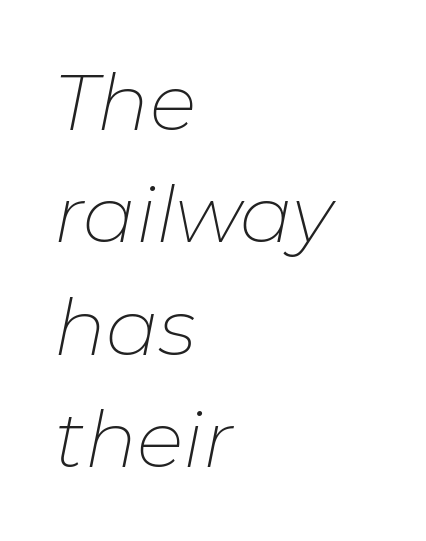
Q: Is the text bold? A: No.
Q: Is the text italic (slanted)? A: Yes, it leans right by about 11 degrees.
Q: Is the text underlined? A: No.
Q: How is the paragraph aligned? A: Left-aligned.
Q: Is the spacing between letters normal or unusually wide? A: Normal.
Q: Is the spacing between lines tight, normal or loose? A: Normal.
Q: Width (condensed, normal, or wide)? A: Normal.
Q: Stroke contrast? A: Low.
Q: x-height? A: Medium.
Q: Monospaced? A: No.
